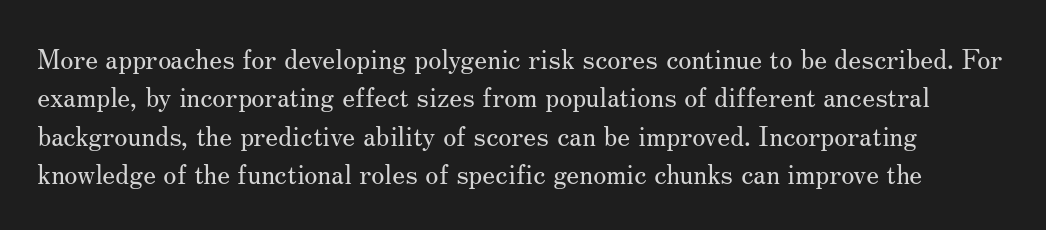
Q: Is the text bold? A: No.
Q: Is the text italic (slanted)? A: No, it is upright.
Q: Is the text underlined? A: No.
Q: Is the spacing between letters normal or unusually wide? A: Normal.
Q: Is the spacing between lines tight, normal or loose? A: Normal.
